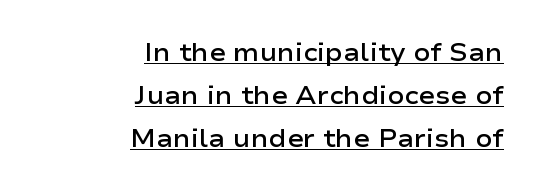
Q: Is the text bold? A: Semi-bold.
Q: Is the text italic (slanted)? A: No, it is upright.
Q: Is the text underlined? A: Yes.
Q: How is the paragraph aligned? A: Right-aligned.
Q: Is the spacing between letters normal or unusually wide? A: Normal.
